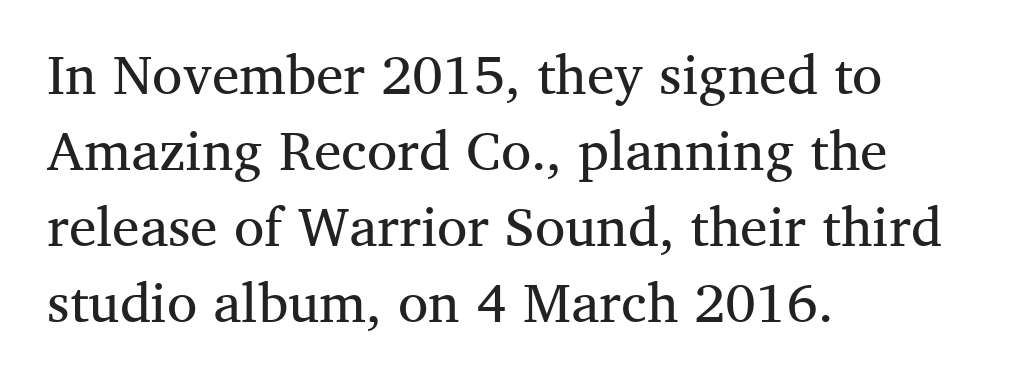
Q: Is the text bold? A: No.
Q: Is the text italic (slanted)? A: No, it is upright.
Q: Is the typeface a serif or a sans-serif typeface? A: Serif.
Q: Is the text underlined? A: No.
Q: How is the paragraph aligned? A: Left-aligned.
Q: Is the spacing between letters normal or unusually wide? A: Normal.
Q: Is the spacing between lines tight, normal or loose? A: Normal.
Q: Width (condensed, normal, or wide)? A: Normal.
Q: Stroke contrast? A: Medium.
Q: x-height? A: Medium.
Q: Monospaced? A: No.
